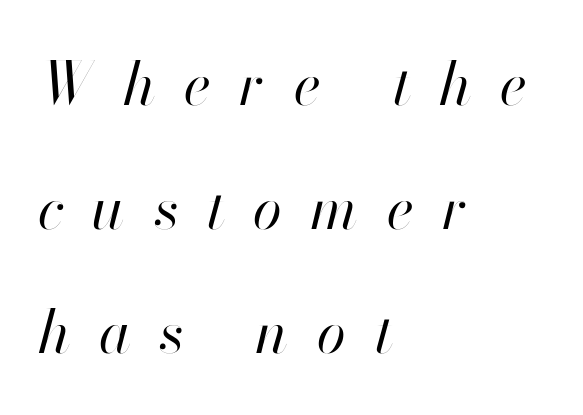
The image shows 59 px regular-weight type, italic (leaning right); set left-aligned, loose line spacing (2.1x), unusually wide letter spacing (+0.48 em), not underlined; high stroke contrast and a small x-height.
